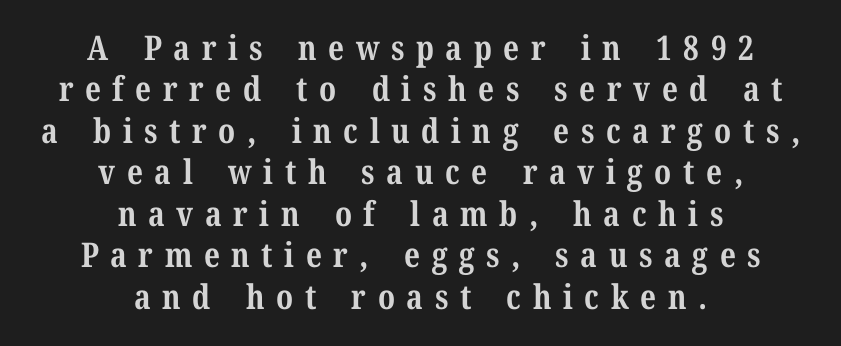
{"serif": "yes", "italic": "no", "bold": "yes", "weight": "bold", "width": "normal", "stroke_contrast": "medium", "x_height": "medium", "monospaced": "no", "underline": "no", "align": "center", "line_spacing_ratio": 1.22, "letter_spacing": "wide", "letter_spacing_em": 0.34, "glyph_px": 34}
